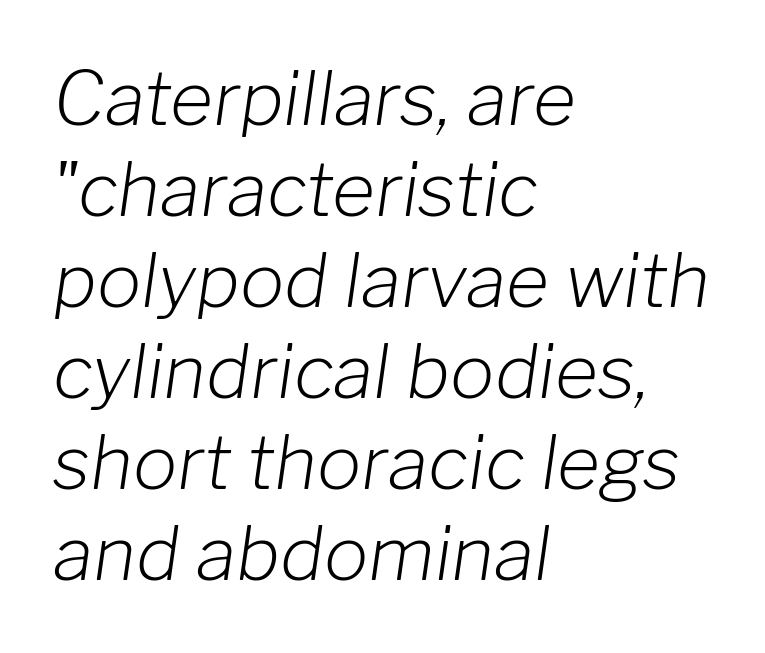
The specimen reads as italic at a glance. Note the varied advance widths — an 'i' is clearly narrower than an 'm'. A classic flush-left, rag-right setting is used for this passage. The cut favours lightness, reaching ordinary text weight at its darkest.
